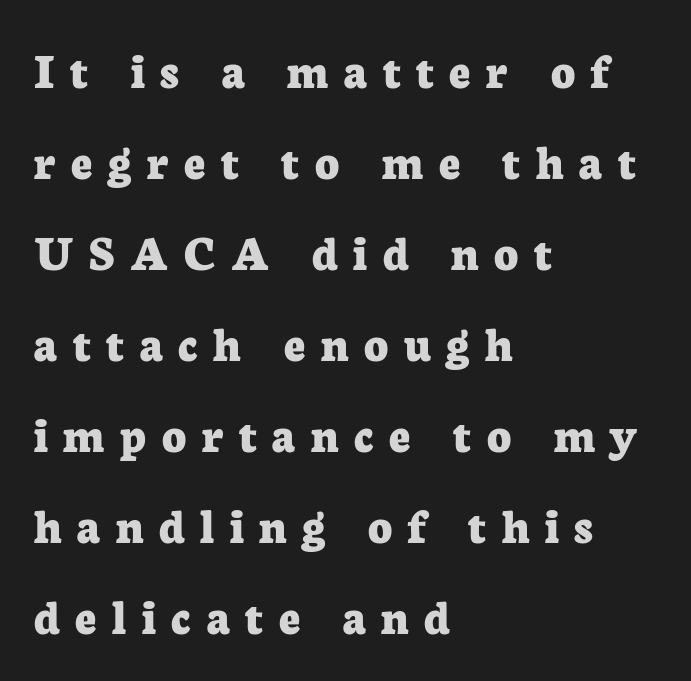
Font category for this specimen: serif. Caption: bold face, heavy strokes. Think of a printed novel: that variable character pitch is what you see here. The letters stand upright; this is a roman face. Short note: letters widely spaced. Typeset ragged right — the left edge is the straight one.
